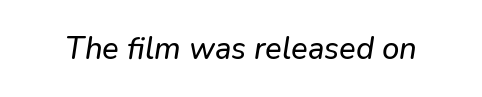
Q: Is the text italic (slanted)? A: Yes, it leans right by about 9 degrees.
Q: Is the text underlined? A: No.
Q: Is the spacing between letters normal or unusually wide? A: Normal.
Q: Width (condensed, normal, or wide)? A: Normal.
Q: Stroke contrast? A: Low.
Q: x-height? A: Medium.
Q: Monospaced? A: No.
